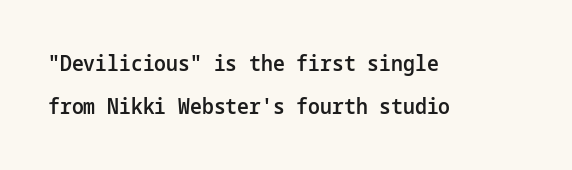
The image shows 21 px text type, upright; set left-aligned, loose line spacing (2.07x), normal letter spacing, not underlined.
